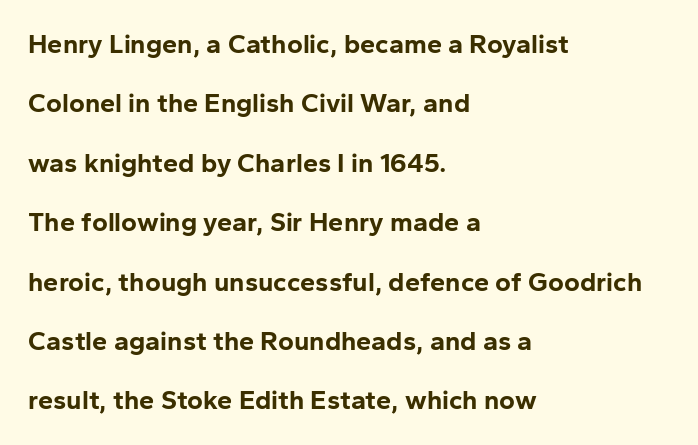
{"italic": "no", "bold": "yes", "underline": "no", "align": "left", "line_spacing": "loose", "line_spacing_ratio": 2.2, "letter_spacing": "normal", "letter_spacing_em": 0.0, "glyph_px": 27}
